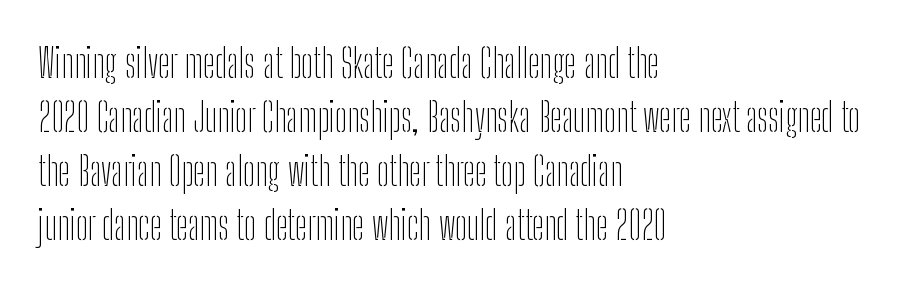
Rows of type keep a routine distance in the vertical direction. In terms of posture, this sample is upright. Does the copy run flush right? No — it runs flush left. The typeface chosen for these lines omits serifs. Underline: absent.
